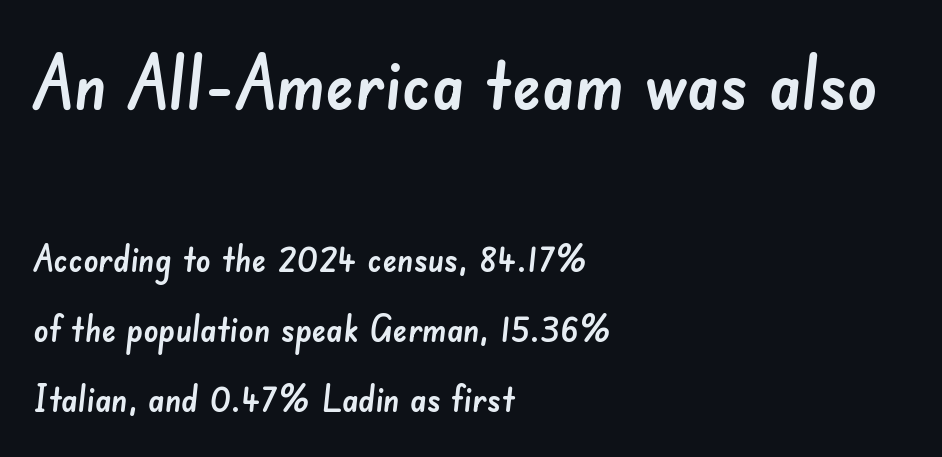
Decoration check: the copy has no underline. Scale decreases going downward across the two blocks. Horizontal alignment here is leftward, the default for most running prose. Do the characters align in a grid? No, the font is proportional. Note: no serifs on the glyphs. The tracking reads as untouched default to a designer's eye.
